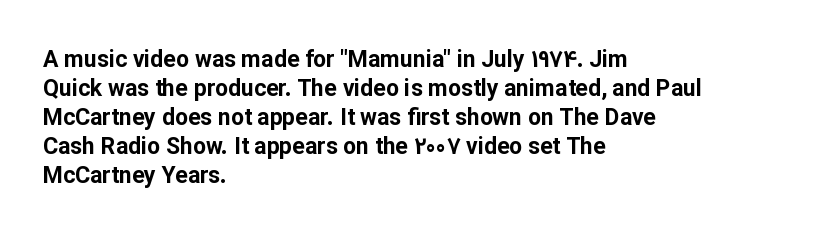
The typography opts for an upright posture over an oblique one. What weight is shown? A full bold with thick strokes. How would I describe the line gaps? Plain and ordinary. Each line starts at the same left margin while the right side varies.
